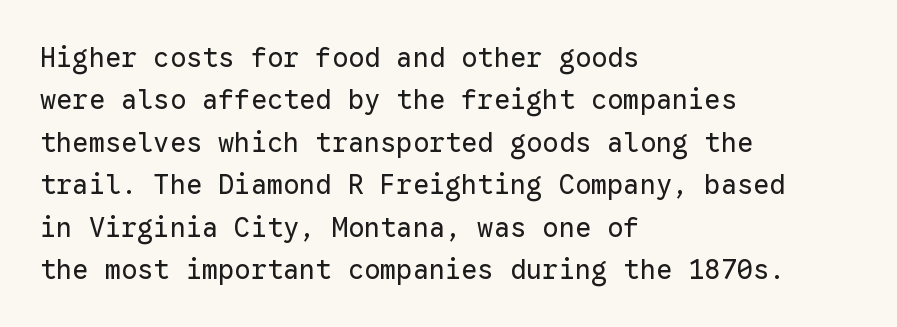
Characters follow at the spacing the type designer built in. Where is the straight margin? On the left. Weight: regular or lighter. Check the space under the baseline: it is left empty. Each new line begins a customary step beneath the previous one.
